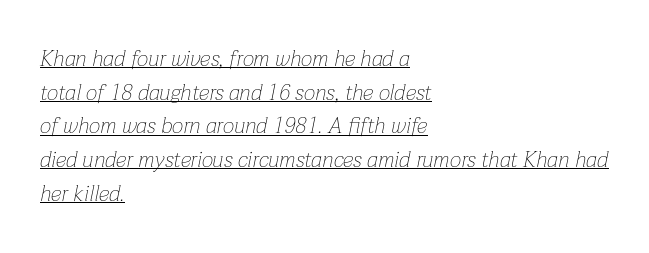
The image shows 22 px text type, italic (leaning right); set left-aligned, normal line spacing (1.53x), normal letter spacing, underlined.
